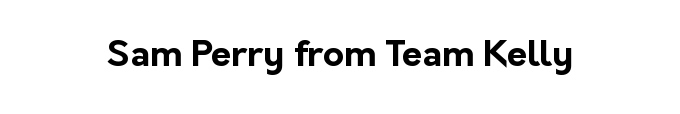
{"serif": "no", "italic": "no", "bold": "yes", "weight": "bold", "width": "normal", "stroke_contrast": "low", "x_height": "medium", "monospaced": "no", "underline": "no", "letter_spacing": "normal", "letter_spacing_em": 0.0, "glyph_px": 36}
